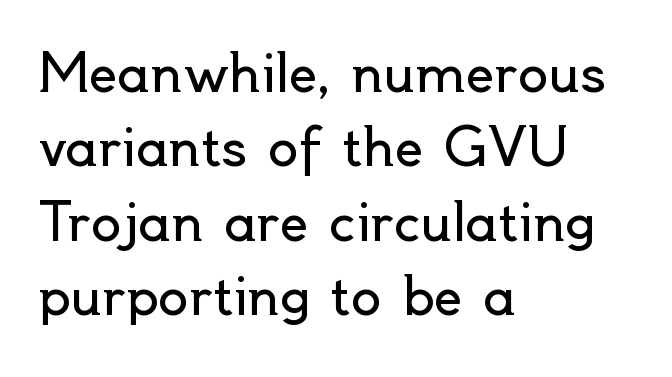
Q: Is the text bold? A: No.
Q: Is the text italic (slanted)? A: No, it is upright.
Q: Is the typeface a serif or a sans-serif typeface? A: Sans-serif.
Q: Is the text underlined? A: No.
Q: How is the paragraph aligned? A: Left-aligned.
Q: Is the spacing between letters normal or unusually wide? A: Normal.
Q: Is the spacing between lines tight, normal or loose? A: Normal.
Q: Width (condensed, normal, or wide)? A: Normal.
Q: x-height? A: Small.
Q: Monospaced? A: No.
